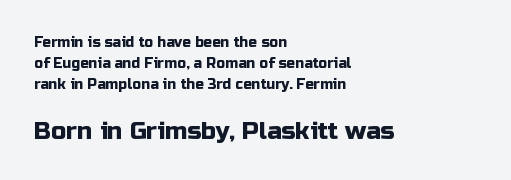
In terms of leading, this rendering sits right in the middle. The typography opts for an upright posture over an oblique one. Line beginnings align vertically; line endings do not. The gap between lines stays unmarked. This sample uses plain, unmodified letter spacing.
